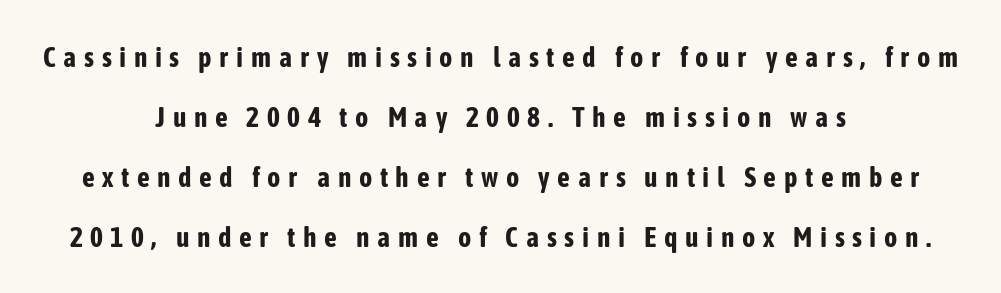
A bare baseline throughout the passage. A sans-serif font was chosen for this passage. Vertical spacing — loose. The font's upright variant was chosen for this text. Leftover space on each line is divided equally before and after the words. Tracking value appears strongly positive — letters spread wide.
